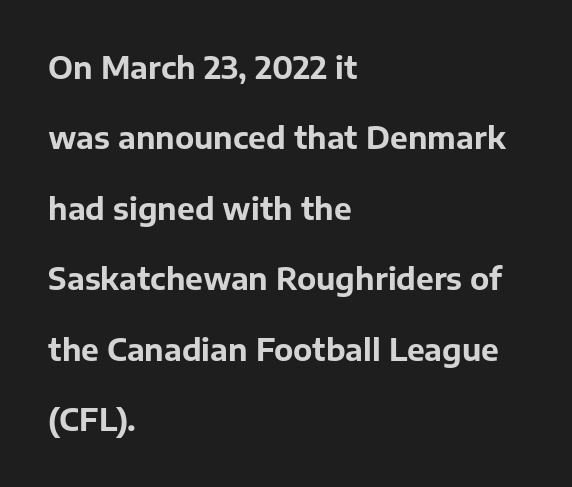
Summary of vertical rhythm: relaxed, with wide interline spacing. Characters remain perfectly vertical along every line. Typographically, this falls in the sans-serif category. Strokes here are thick enough to call this a true bold. This rendering uses left alignment, leaving the right contour irregular. This rendering leaves character spacing at its baseline value.
